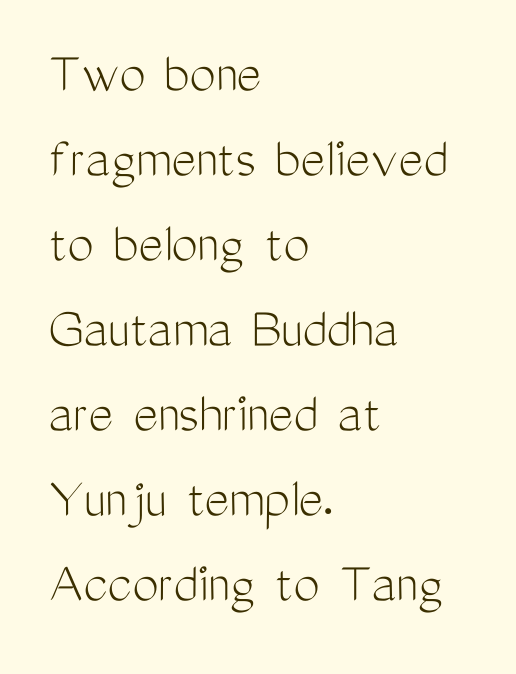
The image shows 59 px light, condensed sans-serif type, upright; set left-aligned, normal line spacing (1.44x), normal letter spacing, not underlined; medium stroke contrast and a medium x-height.
